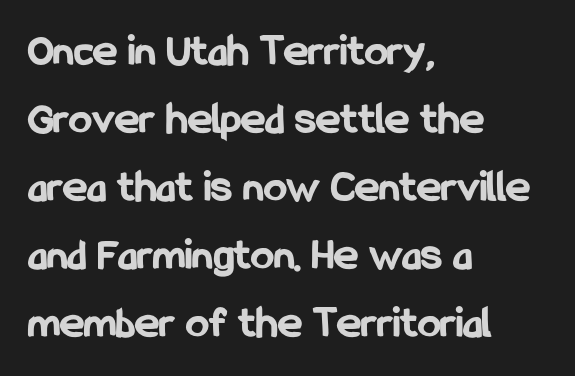
Tall strokes in this sample are plumb rather than angled. This block has exactly the height ordinary leading produces. Leftover space on each line is placed entirely after the last word. Does the type have serifs? No, each stem ends abruptly.
